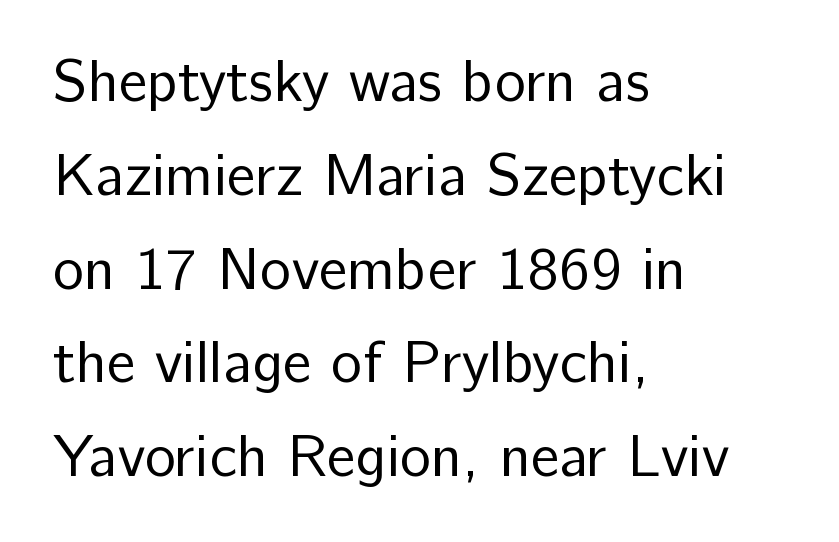
The designer went with a sans here, leaving each stem footless. Stem width sits at or under what a default text font uses. A normal amount of white space separates one row of letters from the next. Notice how the passage keeps a crisp vertical edge on the left only.
